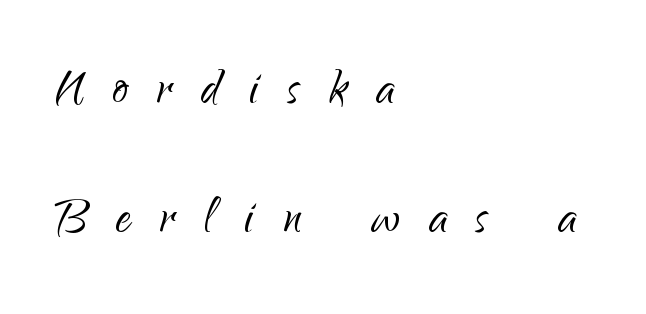
The image shows 61 px light sans-serif type; set left-aligned, loose line spacing (2.11x), unusually wide letter spacing (+0.48 em), not underlined; low stroke contrast and a small x-height.
